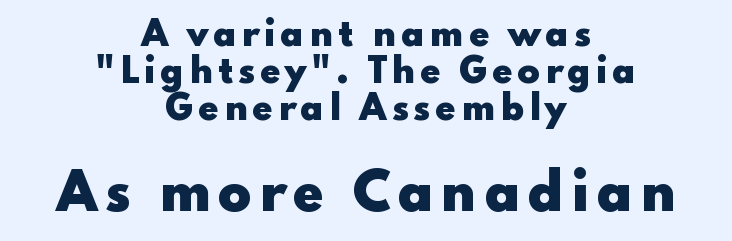
The image shows 50 px heavy, wide sans-serif type, upright; set centered, tight line spacing (1.12x), not underlined; the second (bottom) block is 1.52x larger; low stroke contrast and a small x-height.
